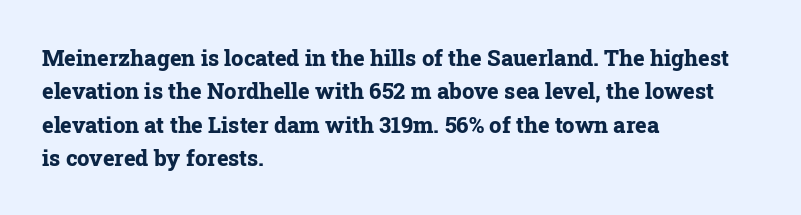
The image shows 22 px bold type, upright; set left-aligned, normal line spacing (1.52x), normal letter spacing, not underlined.
